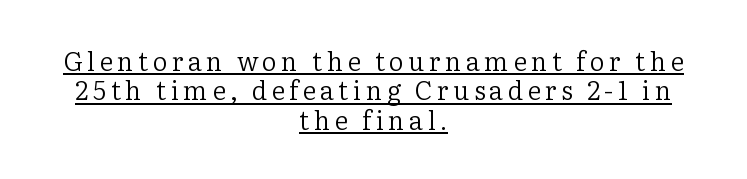
Leading is clearly below the norm, producing a dense column. The setting favours the middle, as headings and verse often do. The specimen includes a rule beneath the text block's lines. Style check: upright. Caption: face not bold, strokes unweighted.
